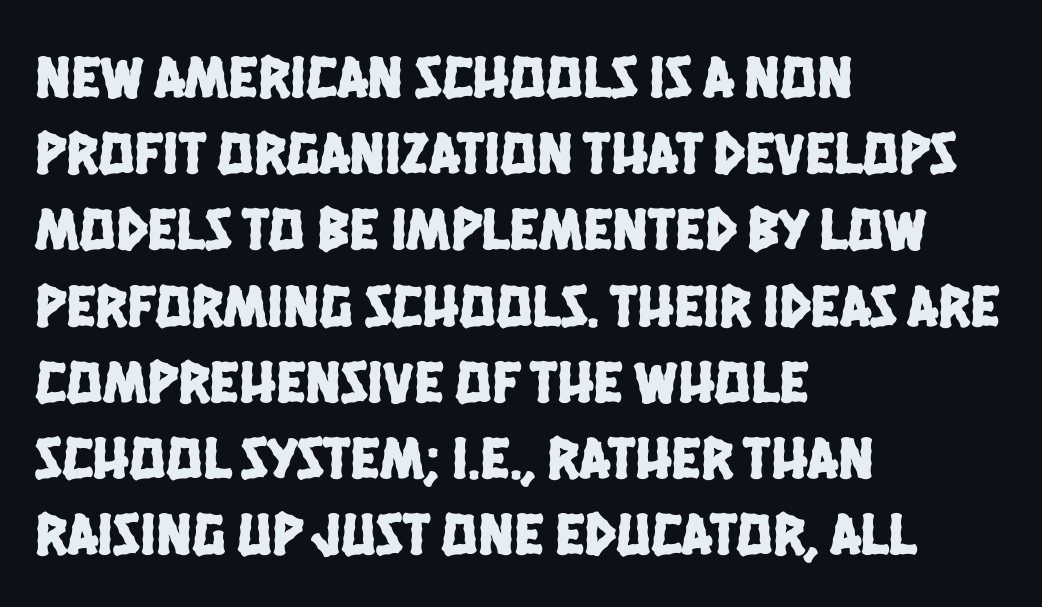
Q: Is the typeface a serif or a sans-serif typeface? A: Sans-serif.
Q: Is the text underlined? A: No.
Q: How is the paragraph aligned? A: Left-aligned.
Q: Is the spacing between letters normal or unusually wide? A: Normal.
Q: Is the spacing between lines tight, normal or loose? A: Normal.
Q: Width (condensed, normal, or wide)? A: Condensed.
Q: Stroke contrast? A: Low.
Q: x-height? A: Large.
Q: Monospaced? A: No.
